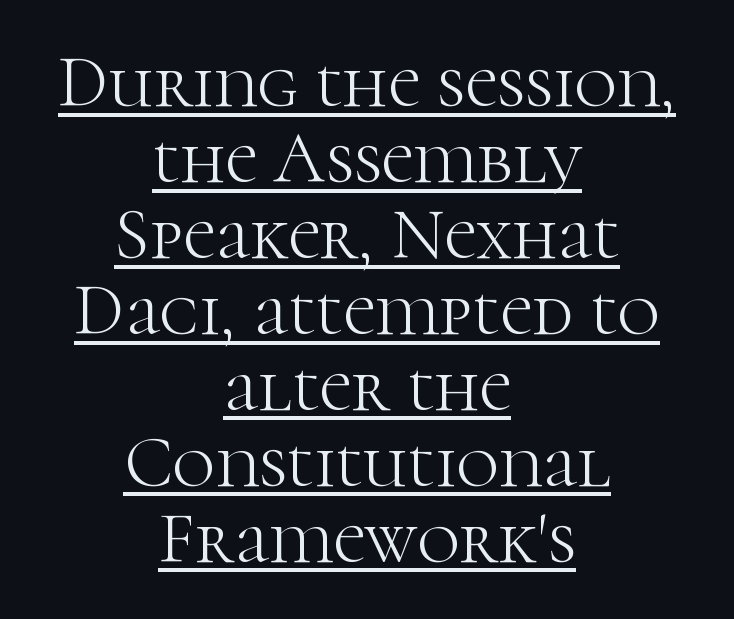
The image shows 73 px light serif type, upright; set centered, tight line spacing (1.04x), normal letter spacing, underlined; high stroke contrast and a medium x-height.
